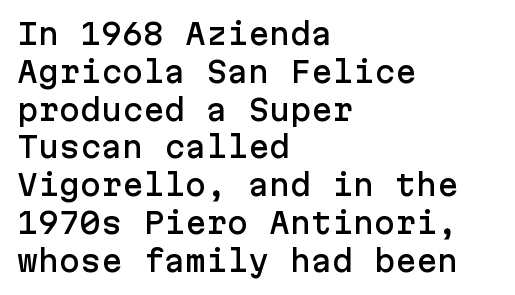
Q: Is the text italic (slanted)? A: No, it is upright.
Q: Is the typeface a serif or a sans-serif typeface? A: Sans-serif.
Q: Is the text underlined? A: No.
Q: How is the paragraph aligned? A: Left-aligned.
Q: Is the spacing between letters normal or unusually wide? A: Normal.
Q: Is the spacing between lines tight, normal or loose? A: Normal.
Q: Width (condensed, normal, or wide)? A: Normal.
Q: Stroke contrast? A: Low.
Q: x-height? A: Medium.
